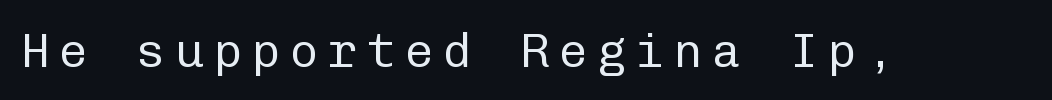
The letters are spread apart with noticeably loose tracking. Serif or sans? Sans — the stroke terminals are bare. The area under the type is left untouched. The typography opts for an upright posture over an oblique one.
